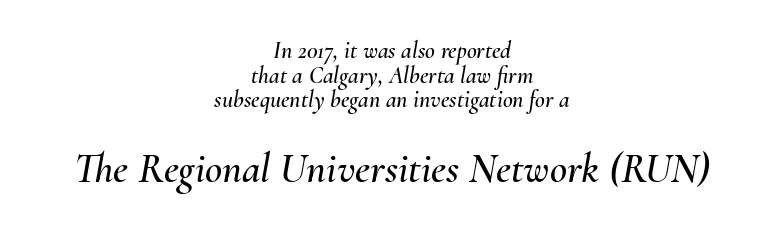
{"italic": "yes", "lean": "right", "slant_degrees": 10, "width": "normal", "stroke_contrast": "medium", "x_height": "small", "monospaced": "no", "underline": "no", "align": "center", "line_spacing": "tight", "line_spacing_ratio": 1.03, "letter_spacing": "normal", "letter_spacing_em": 0.0, "larger_block": "second", "size_ratio": 1.75, "glyph_px": 42}
